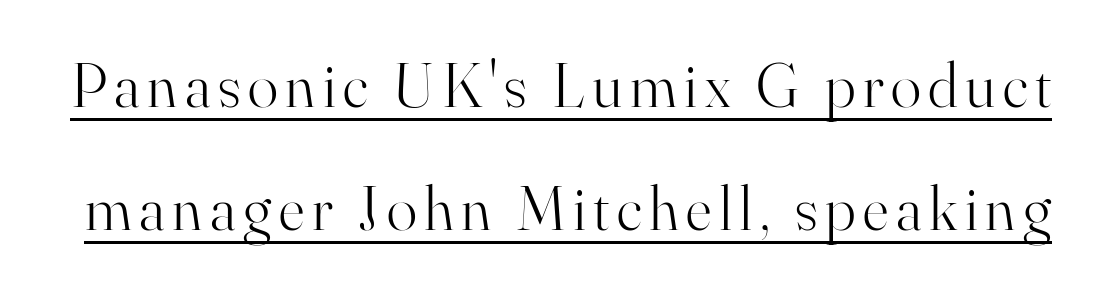
Q: Is the text bold? A: No.
Q: Is the text italic (slanted)? A: No, it is upright.
Q: Is the typeface a serif or a sans-serif typeface? A: Serif.
Q: Is the text underlined? A: Yes.
Q: Is the spacing between lines tight, normal or loose? A: Loose.
Q: Width (condensed, normal, or wide)? A: Normal.
Q: Stroke contrast? A: High.
Q: x-height? A: Small.
Q: Monospaced? A: No.
